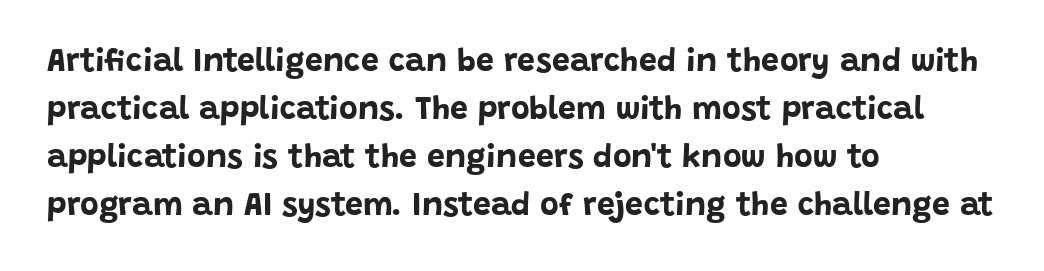
{"serif": "no", "italic": "no", "bold": "yes", "weight": "bold", "width": "normal", "stroke_contrast": "low", "x_height": "large", "monospaced": "no", "underline": "no", "align": "left", "line_spacing": "normal", "line_spacing_ratio": 1.5, "letter_spacing": "normal", "letter_spacing_em": 0.0, "glyph_px": 32}
